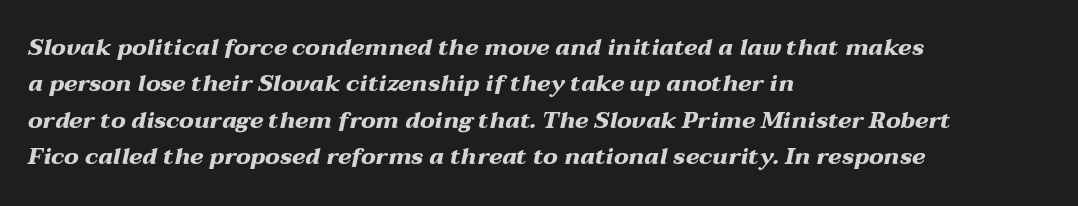
Q: Is the text bold? A: Yes.
Q: Is the text italic (slanted)? A: Yes, it leans right by about 12 degrees.
Q: Is the text underlined? A: No.
Q: How is the paragraph aligned? A: Left-aligned.
Q: Is the spacing between letters normal or unusually wide? A: Normal.
Q: Is the spacing between lines tight, normal or loose? A: Normal.
